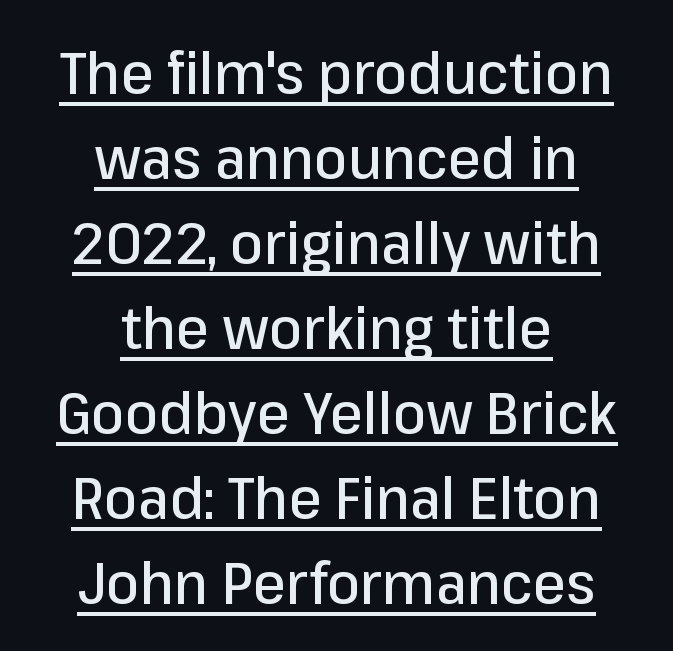
{"serif": "no", "italic": "no", "width": "normal", "stroke_contrast": "low", "x_height": "medium", "monospaced": "no", "underline": "yes", "align": "center", "line_spacing": "normal", "line_spacing_ratio": 1.44, "letter_spacing": "normal", "letter_spacing_em": 0.0, "glyph_px": 59}
